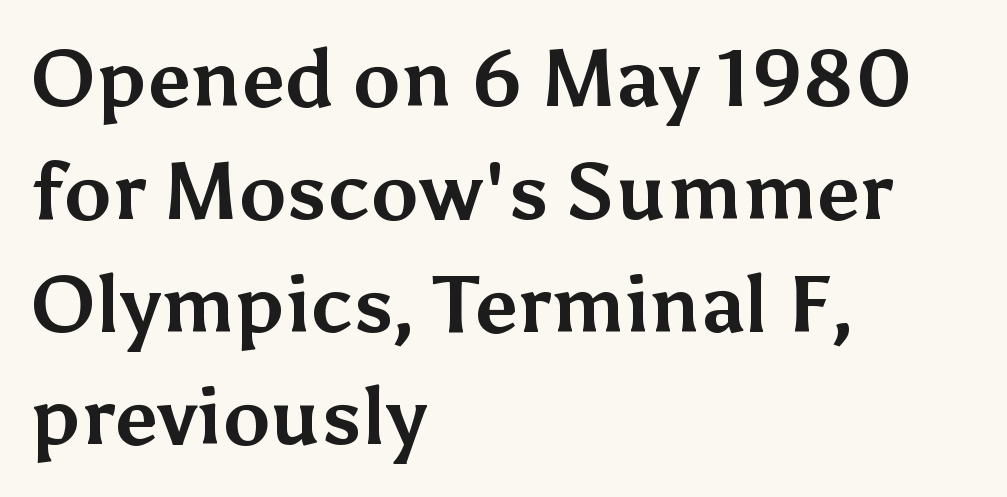
Q: Is the text bold? A: Yes.
Q: Is the text italic (slanted)? A: No, it is upright.
Q: Is the typeface a serif or a sans-serif typeface? A: Sans-serif.
Q: Is the text underlined? A: No.
Q: How is the paragraph aligned? A: Left-aligned.
Q: Is the spacing between letters normal or unusually wide? A: Normal.
Q: Is the spacing between lines tight, normal or loose? A: Normal.
Q: Width (condensed, normal, or wide)? A: Normal.
Q: Stroke contrast? A: Medium.
Q: x-height? A: Medium.
Q: Monospaced? A: No.
